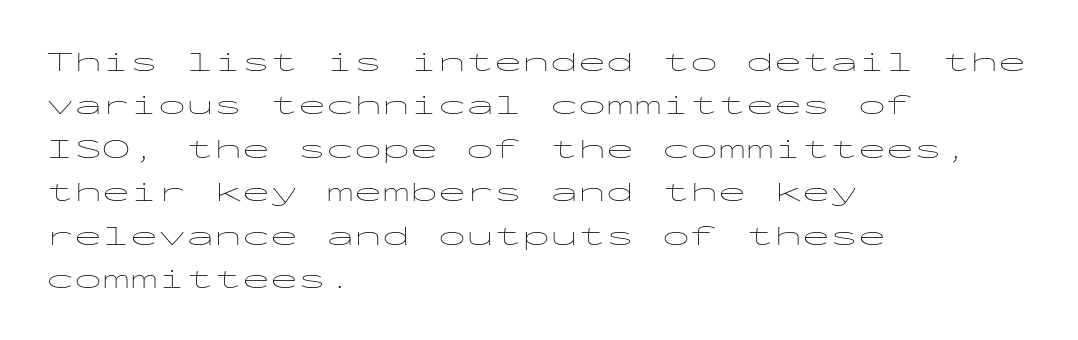
The image shows 28 px thin, wide sans-serif type, upright, monospaced; set left-aligned, normal line spacing (1.55x), normal letter spacing, not underlined; low stroke contrast and a medium x-height.
